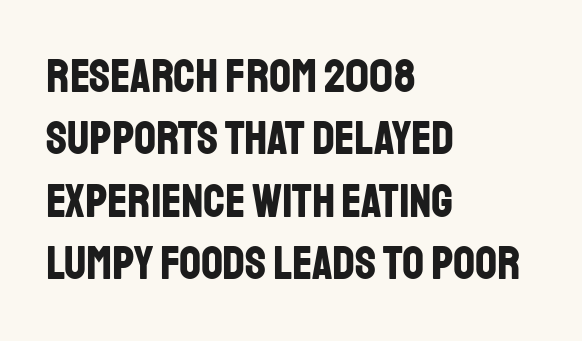
Typographically, this falls in the sans-serif category. Every row of glyphs begins at an identical x-position on the left. Leading: standard. Is the type bold? Yes — the strokes are clearly thick and heavy. Varying glyph widths throughout — classic text-font behaviour. Beneath every word, the page is bare.
